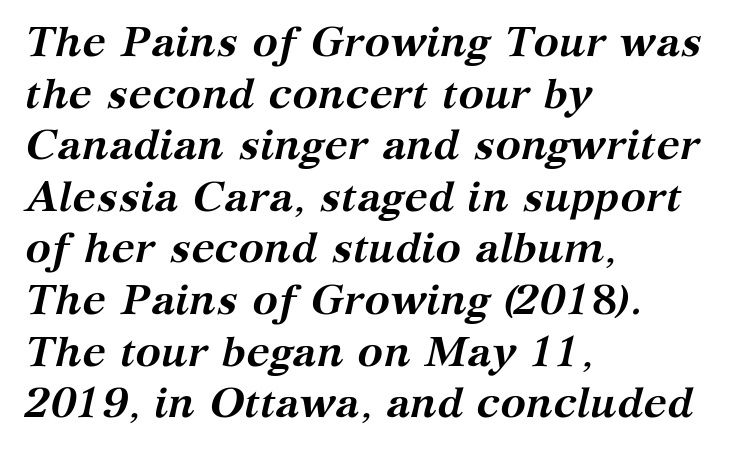
Q: Is the text bold? A: Yes.
Q: Is the text italic (slanted)? A: Yes, it leans right by about 12 degrees.
Q: Is the typeface a serif or a sans-serif typeface? A: Serif.
Q: Is the text underlined? A: No.
Q: How is the paragraph aligned? A: Left-aligned.
Q: Is the spacing between letters normal or unusually wide? A: Normal.
Q: Width (condensed, normal, or wide)? A: Normal.
Q: Stroke contrast? A: Medium.
Q: x-height? A: Medium.
Q: Monospaced? A: No.
